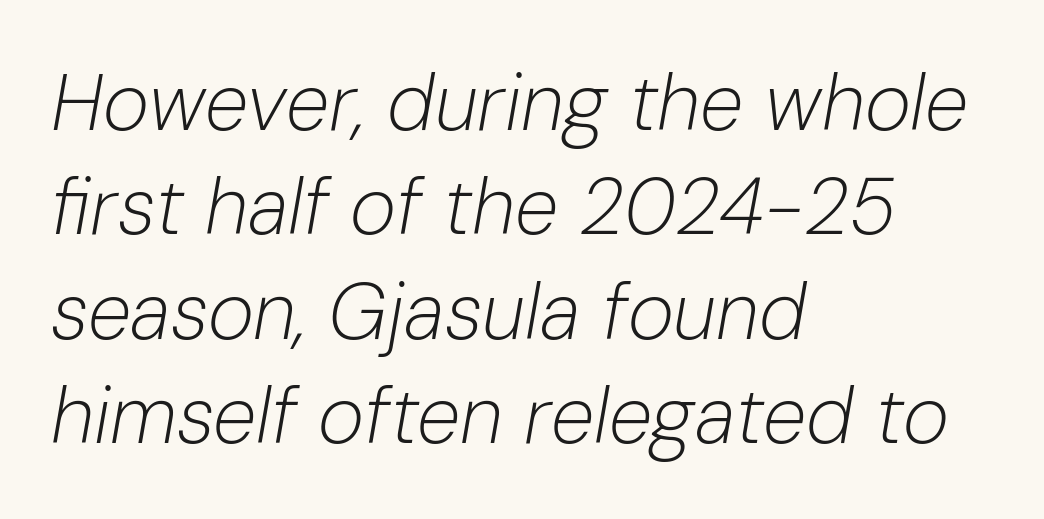
The image shows 79 px light type, italic (leaning right); set left-aligned, normal line spacing (1.32x), normal letter spacing, not underlined; low stroke contrast and a medium x-height.
